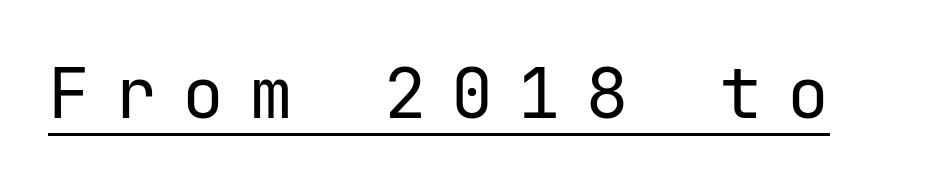
The image shows 70 px regular-weight sans-serif type, upright, monospaced; set unusually wide letter spacing (+0.36 em), underlined; low stroke contrast and a medium x-height.
